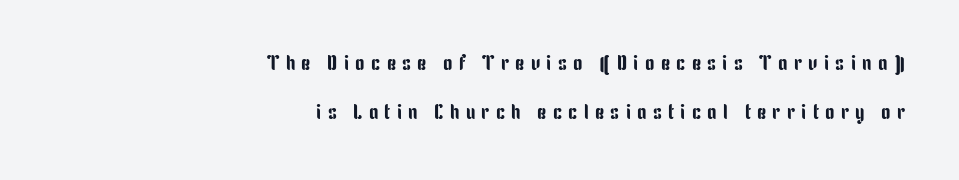
The image shows 21 px text type, upright; set right-aligned, loose line spacing (2.34x), unusually wide letter spacing (+0.3 em), not underlined.
